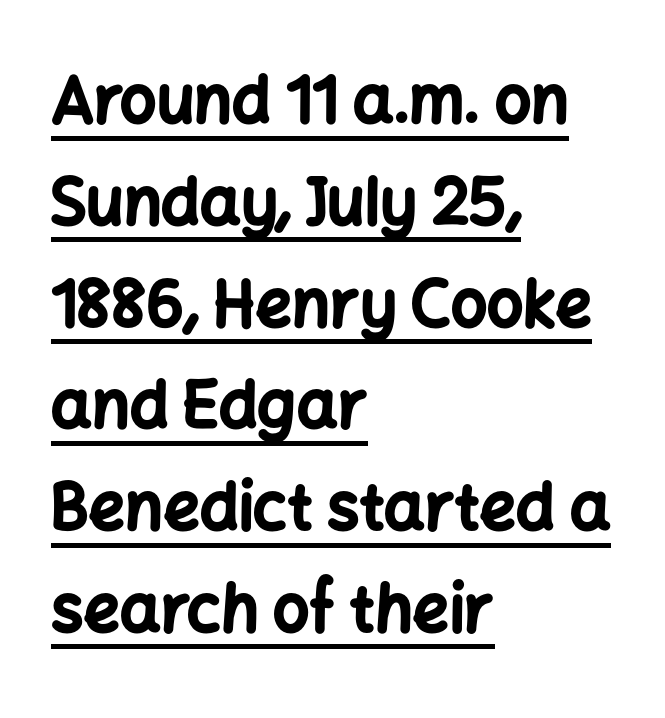
Q: Is the text bold? A: Yes.
Q: Is the text italic (slanted)? A: No, it is upright.
Q: Is the typeface a serif or a sans-serif typeface? A: Sans-serif.
Q: Is the text underlined? A: Yes.
Q: How is the paragraph aligned? A: Left-aligned.
Q: Is the spacing between letters normal or unusually wide? A: Normal.
Q: Is the spacing between lines tight, normal or loose? A: Normal.
Q: Width (condensed, normal, or wide)? A: Normal.
Q: Stroke contrast? A: Low.
Q: x-height? A: Medium.
Q: Monospaced? A: No.
